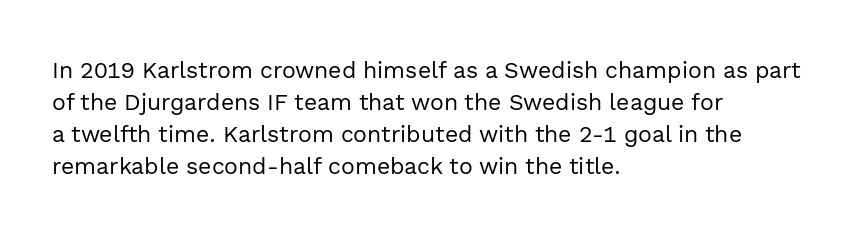
Caption: standard tracking, unaltered. Does the leading feel generous? No, just average. The lines are quadded left. Check the space under the baseline: it is left empty.
